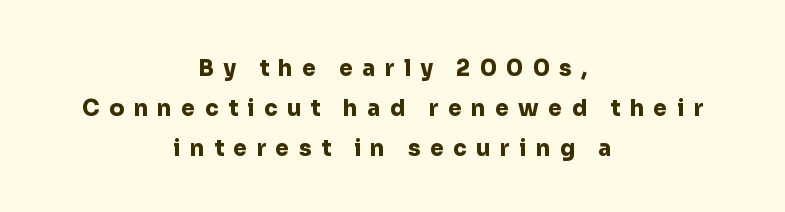
Q: Is the text bold? A: Yes.
Q: Is the text italic (slanted)? A: No, it is upright.
Q: Is the text underlined? A: No.
Q: How is the paragraph aligned? A: Centered.
Q: Is the spacing between letters normal or unusually wide? A: Unusually wide.
